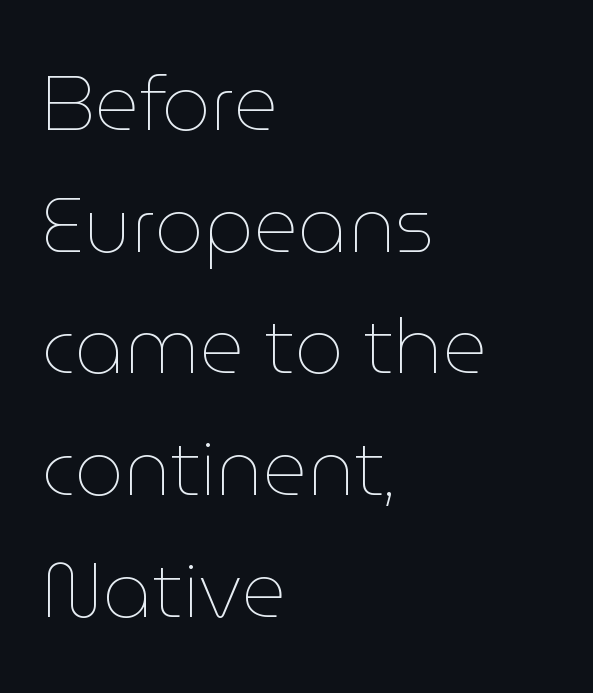
{"italic": "no", "bold": "no", "weight": "thin", "width": "normal", "stroke_contrast": "low", "x_height": "medium", "monospaced": "no", "underline": "no", "align": "left", "line_spacing": "normal", "line_spacing_ratio": 1.58, "letter_spacing": "normal", "letter_spacing_em": 0.0, "glyph_px": 77}
